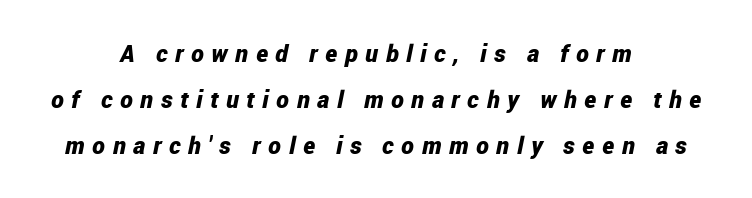
Q: Is the text bold? A: Yes.
Q: Is the text italic (slanted)? A: Yes, it leans right by about 12 degrees.
Q: Is the text underlined? A: No.
Q: How is the paragraph aligned? A: Centered.
Q: Is the spacing between letters normal or unusually wide? A: Unusually wide.
Q: Is the spacing between lines tight, normal or loose? A: Loose.
